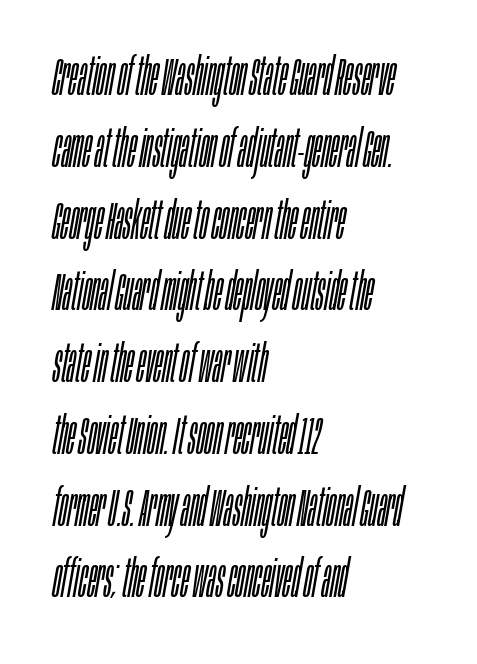
The image shows 52 px light, condensed type, italic (leaning right); set left-aligned, normal line spacing (1.38x), normal letter spacing, not underlined; low stroke contrast and a large x-height.
